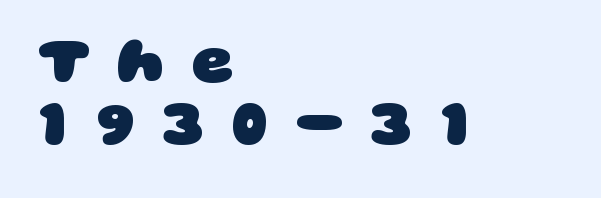
The image shows 65 px heavy, wide sans-serif type; set left-aligned, tight line spacing (0.97x), unusually wide letter spacing (+0.43 em), not underlined; low stroke contrast and a large x-height.
